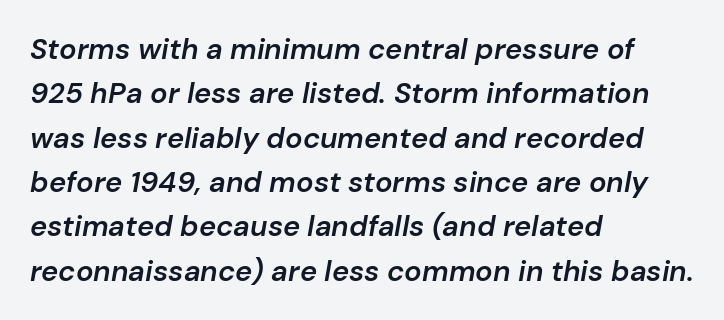
Q: Is the text bold? A: Semi-bold.
Q: Is the text italic (slanted)? A: Yes, it leans right by about 10 degrees.
Q: Is the text underlined? A: No.
Q: How is the paragraph aligned? A: Left-aligned.
Q: Is the spacing between letters normal or unusually wide? A: Normal.
Q: Is the spacing between lines tight, normal or loose? A: Normal.
Q: Width (condensed, normal, or wide)? A: Normal.
Q: Stroke contrast? A: Low.
Q: x-height? A: Medium.
Q: Monospaced? A: No.
